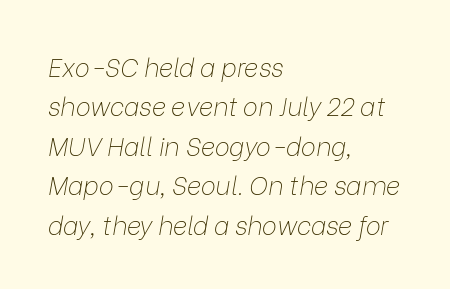
The image shows 25 px text type, italic (leaning right); set left-aligned, normal line spacing (1.58x), normal letter spacing, not underlined.
